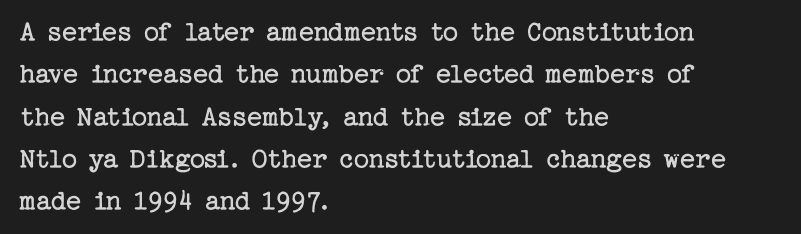
What's the leading like? Ordinary, nothing unusual. Here the glyphs are tracked normally, forming tight word shapes. No letter is thick-stroked: the sample isn't bold. The paragraph shown leans on its left margin. The gap between lines stays unmarked.
